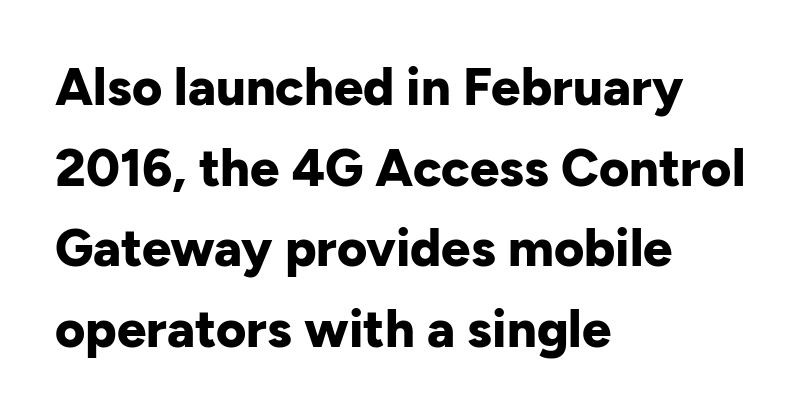
Italic: no, the glyphs are upright roman. In terms of leading, this rendering sits right in the middle. Character widths vary here, with narrow letters taking less room than wide ones. Letter spacing: default.
